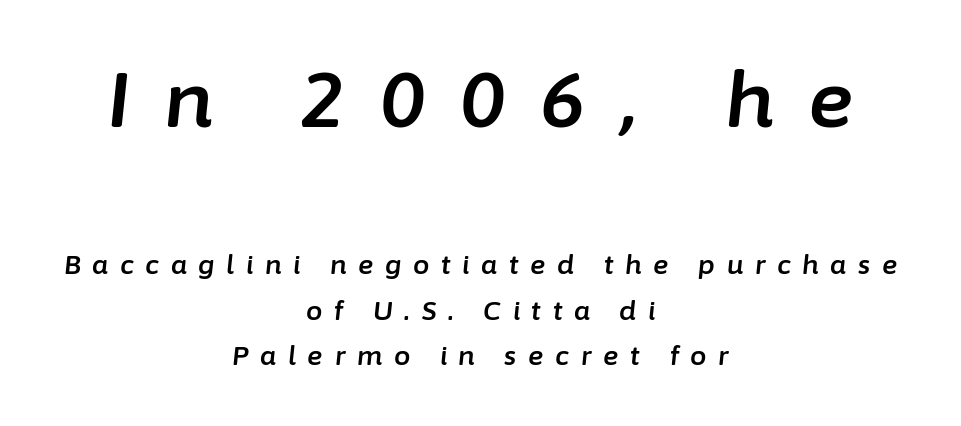
{"italic": "yes", "lean": "right", "slant_degrees": 6, "width": "normal", "stroke_contrast": "low", "x_height": "medium", "monospaced": "no", "underline": "no", "align": "center", "line_spacing_ratio": 1.75, "letter_spacing": "wide", "letter_spacing_em": 0.45, "larger_block": "first", "size_ratio": 2.96, "glyph_px": 77}
